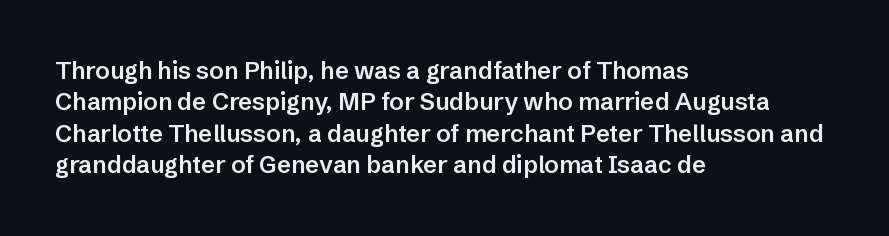
Q: Is the text bold? A: Semi-bold.
Q: Is the text italic (slanted)? A: No, it is upright.
Q: Is the text underlined? A: No.
Q: How is the paragraph aligned? A: Left-aligned.
Q: Is the spacing between letters normal or unusually wide? A: Normal.
Q: Is the spacing between lines tight, normal or loose? A: Normal.
